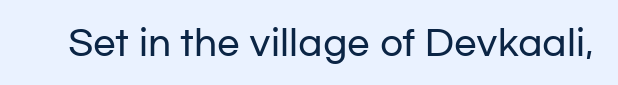
Q: Is the text italic (slanted)? A: No, it is upright.
Q: Is the typeface a serif or a sans-serif typeface? A: Sans-serif.
Q: Is the text underlined? A: No.
Q: Is the spacing between letters normal or unusually wide? A: Normal.
Q: Width (condensed, normal, or wide)? A: Wide.
Q: Stroke contrast? A: Low.
Q: x-height? A: Medium.
Q: Monospaced? A: No.
